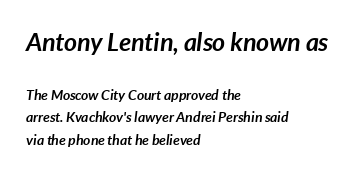
The image shows 25 px bold type, italic (leaning right); set left-aligned, normal line spacing (1.6x), normal letter spacing, not underlined; the first (top) block is 1.79x larger.
